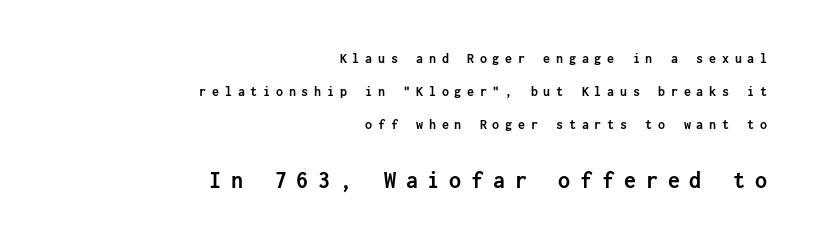
The image shows 24 px bold type, upright; set right-aligned, loose line spacing (2.34x), unusually wide letter spacing (+0.41 em), not underlined; the second (bottom) block is 1.71x larger.
